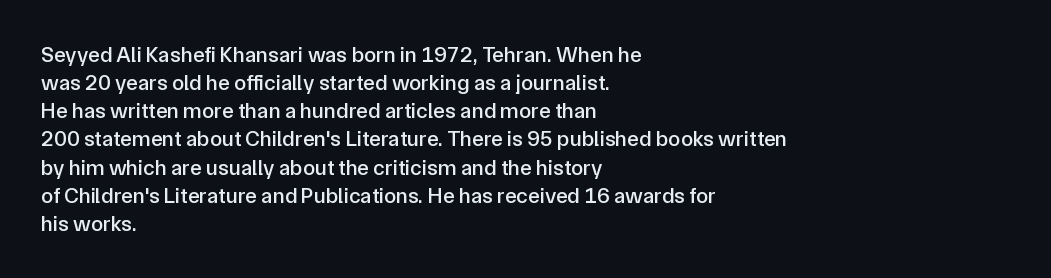
The image shows 22 px text type, upright; set left-aligned, normal line spacing (1.28x), normal letter spacing, not underlined.
